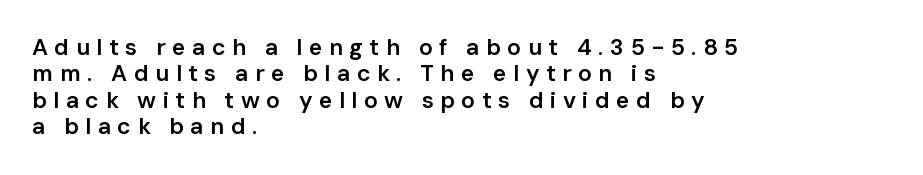
Q: Is the text bold? A: Semi-bold.
Q: Is the text italic (slanted)? A: No, it is upright.
Q: Is the text underlined? A: No.
Q: How is the paragraph aligned? A: Left-aligned.
Q: Is the spacing between letters normal or unusually wide? A: Unusually wide.
Q: Is the spacing between lines tight, normal or loose? A: Tight.
